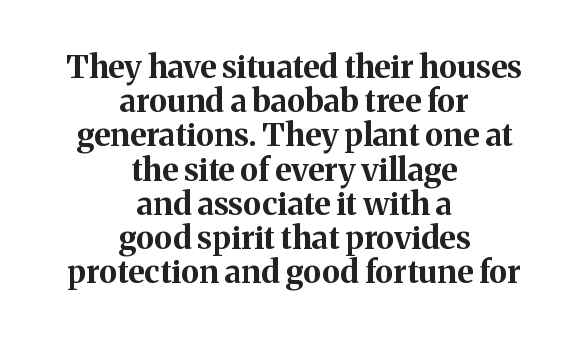
The image shows 32 px bold serif type, upright; set centered, tight line spacing (1.07x), normal letter spacing, not underlined; medium stroke contrast and a medium x-height.
